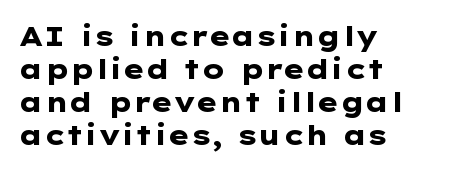
Q: Is the text bold? A: Yes.
Q: Is the text italic (slanted)? A: No, it is upright.
Q: Is the text underlined? A: No.
Q: How is the paragraph aligned? A: Left-aligned.
Q: Is the spacing between letters normal or unusually wide? A: Normal.
